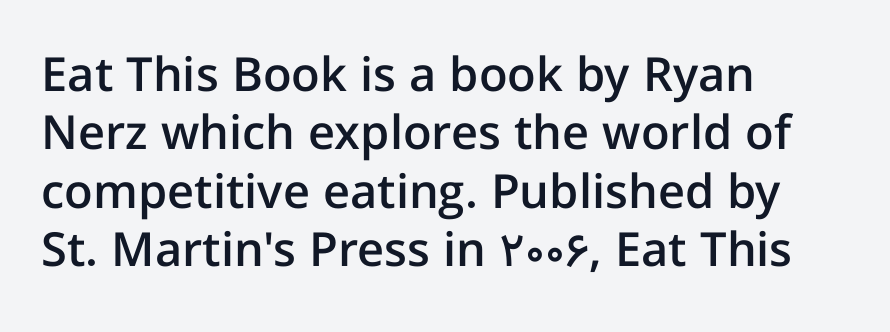
The image shows 47 px semibold sans-serif type, upright; set left-aligned, line spacing 1.24x, normal letter spacing, not underlined; low stroke contrast and a medium x-height.
